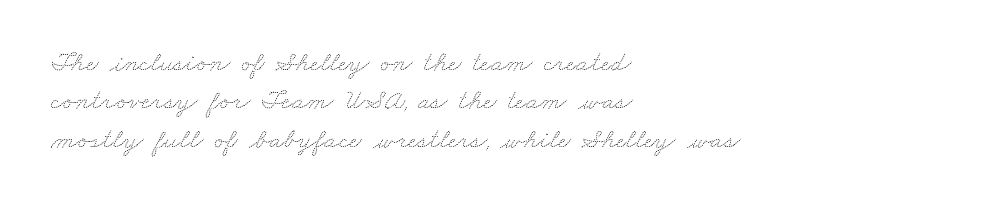
The image shows 28 px thin, wide type; set left-aligned, normal line spacing (1.37x), normal letter spacing, not underlined; medium stroke contrast and a small x-height.
